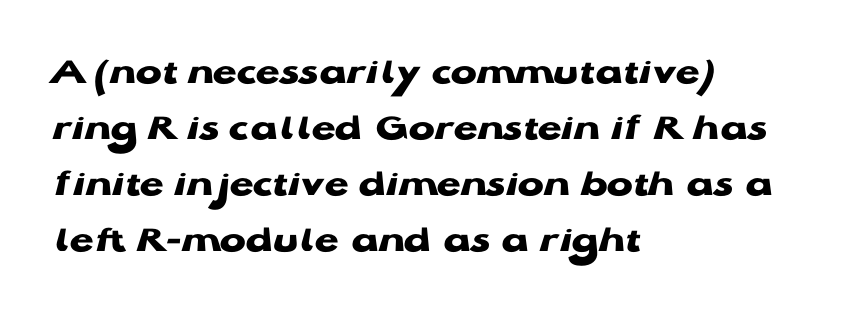
Bold? Absolutely — the strokes are thick and heavy. Alignment: flush left. Characters remain perfectly vertical along every line. A typesetter would call this zero additional tracking. Unmarked baselines from the first word to the last. Character widths vary here, with narrow letters taking less room than wide ones.
